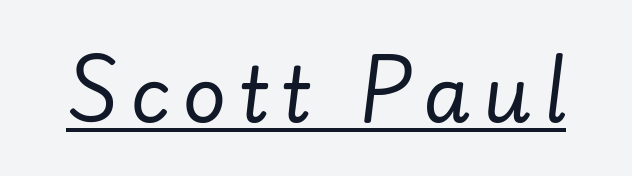
Q: Is the text bold? A: No.
Q: Is the text italic (slanted)? A: Yes, it leans right by about 7 degrees.
Q: Is the text underlined? A: Yes.
Q: Width (condensed, normal, or wide)? A: Normal.
Q: Stroke contrast? A: Low.
Q: x-height? A: Small.
Q: Monospaced? A: No.
